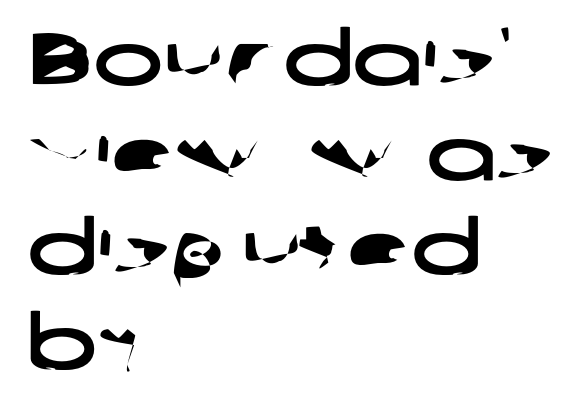
{"serif": "no", "width": "wide", "stroke_contrast": "low", "x_height": "medium", "monospaced": "no", "underline": "no", "align": "left", "line_spacing": "normal", "line_spacing_ratio": 1.28, "letter_spacing": "normal", "letter_spacing_em": 0.0, "glyph_px": 74}
